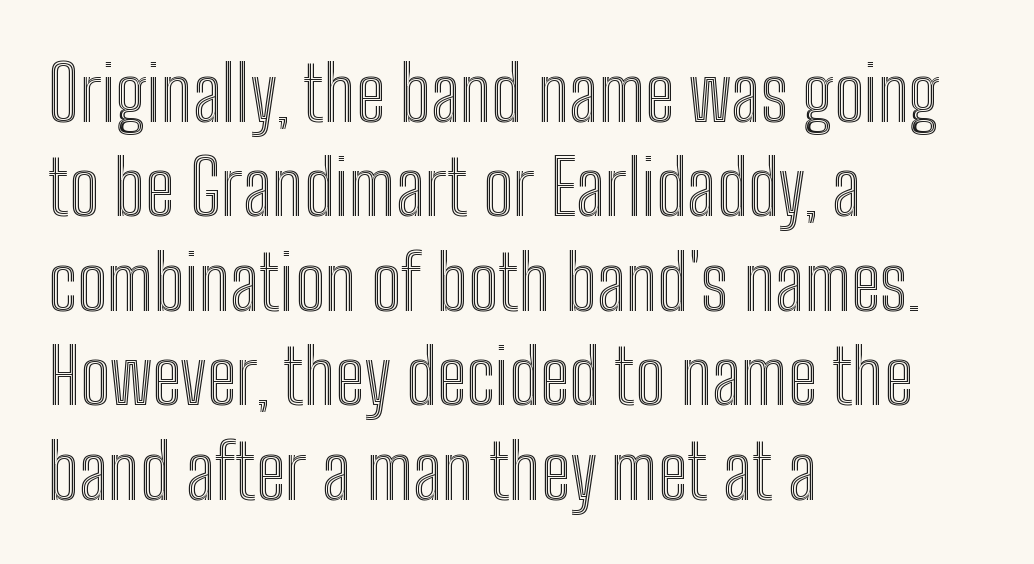
{"italic": "no", "width": "condensed", "x_height": "medium", "monospaced": "no", "underline": "no", "align": "left", "line_spacing": "normal", "line_spacing_ratio": 1.26, "letter_spacing": "normal", "letter_spacing_em": 0.0, "glyph_px": 75}
